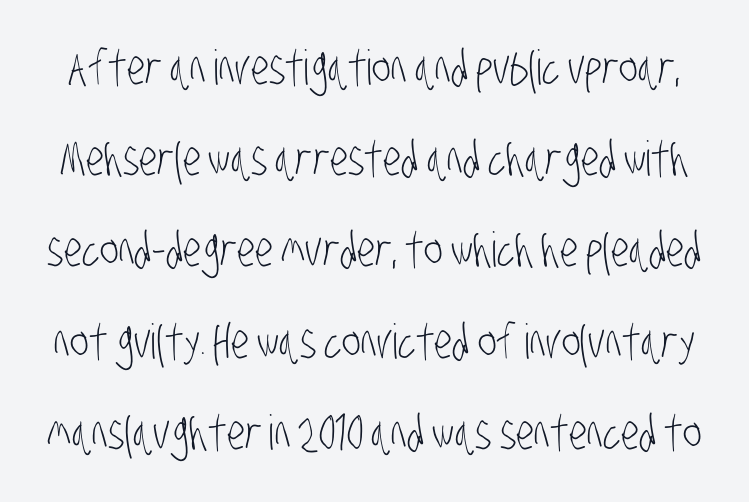
Q: Is the text bold? A: No.
Q: Is the typeface a serif or a sans-serif typeface? A: Sans-serif.
Q: Is the text underlined? A: No.
Q: Is the spacing between letters normal or unusually wide? A: Normal.
Q: Is the spacing between lines tight, normal or loose? A: Loose.
Q: Width (condensed, normal, or wide)? A: Condensed.
Q: Stroke contrast? A: Low.
Q: x-height? A: Large.
Q: Monospaced? A: No.
